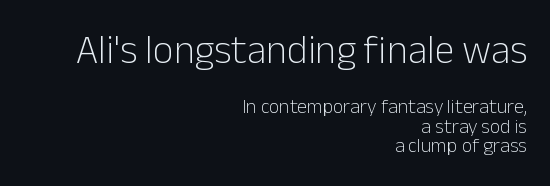
{"serif": "no", "italic": "no", "bold": "no", "weight": "light", "width": "normal", "stroke_contrast": "low", "x_height": "medium", "monospaced": "no", "underline": "no", "align": "right", "line_spacing": "tight", "line_spacing_ratio": 0.96, "letter_spacing": "normal", "letter_spacing_em": 0.0, "larger_block": "first", "size_ratio": 2.0, "glyph_px": 40}
